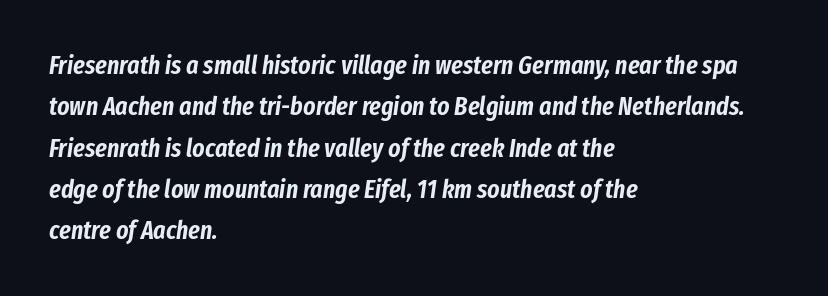
The text carries the slant typical of an italic or oblique font. Every row of glyphs begins at an identical x-position on the left. The type is set solid horizontally, with unmodified tracking. Rule under the text: the space is simply empty. Successive baselines arrive at the customary interval.
